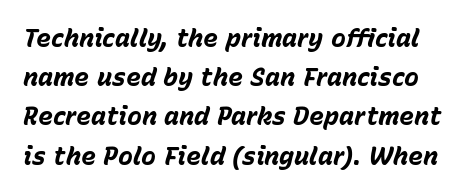
Lines of text with bare space underneath. Successive baselines arrive at the customary interval. Does extra space separate the letters? No, they use regular spacing. The glyphs look as if they've been sheared to an angle. This is heavy type, rendered in bold.
